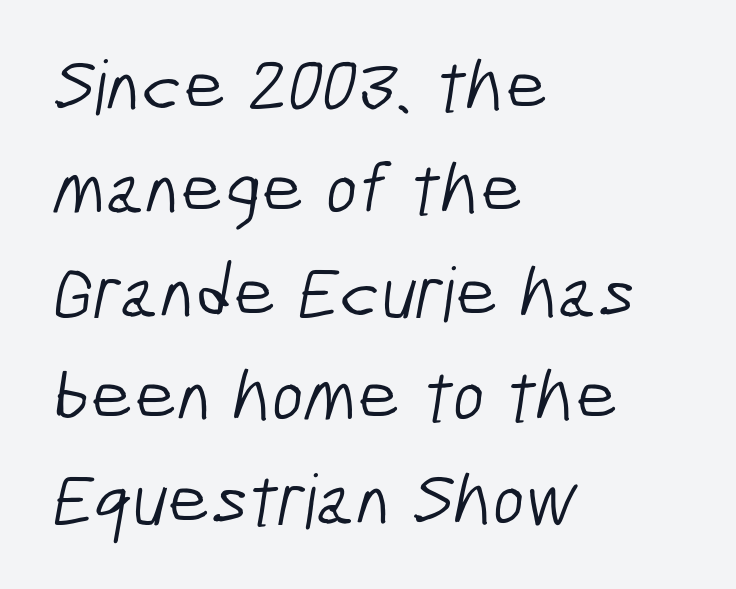
Q: Is the text bold? A: No.
Q: Is the typeface a serif or a sans-serif typeface? A: Sans-serif.
Q: Is the text underlined? A: No.
Q: How is the paragraph aligned? A: Left-aligned.
Q: Is the spacing between letters normal or unusually wide? A: Normal.
Q: Is the spacing between lines tight, normal or loose? A: Normal.
Q: Width (condensed, normal, or wide)? A: Condensed.
Q: Stroke contrast? A: Low.
Q: x-height? A: Medium.
Q: Monospaced? A: No.
